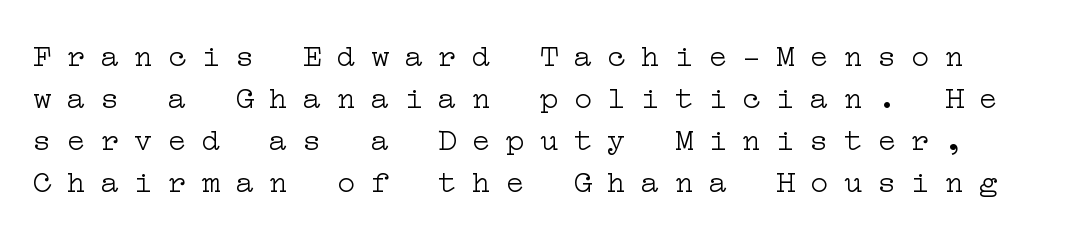
{"serif": "yes", "italic": "no", "bold": "no", "weight": "light", "width": "wide", "stroke_contrast": "low", "x_height": "medium", "underline": "no", "line_spacing": "normal", "line_spacing_ratio": 1.36, "letter_spacing": "wide", "letter_spacing_em": 0.49, "glyph_px": 31}
